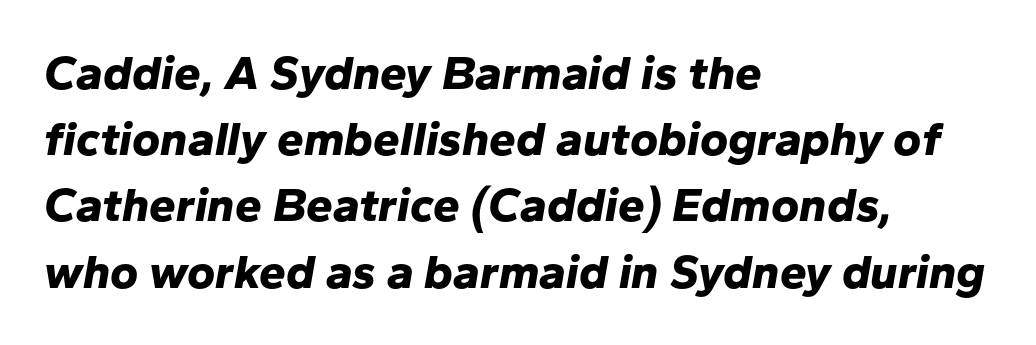
What weight is shown? A full bold with thick strokes. The lines are quadded left. If you drew a line through each stem, it would be angled. Quick note: underline off.
